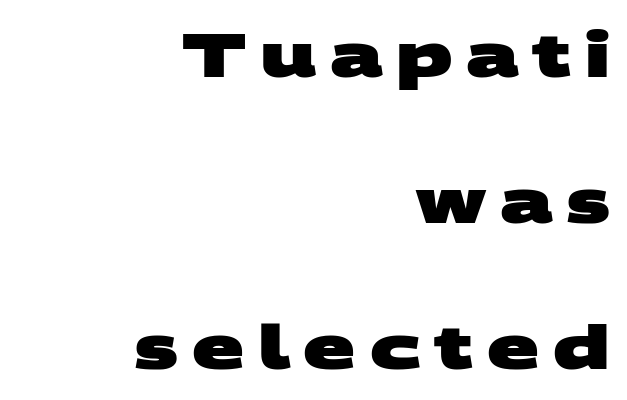
Q: Is the text bold? A: Yes.
Q: Is the typeface a serif or a sans-serif typeface? A: Sans-serif.
Q: Is the text underlined? A: No.
Q: How is the paragraph aligned? A: Right-aligned.
Q: Is the spacing between letters normal or unusually wide? A: Unusually wide.
Q: Is the spacing between lines tight, normal or loose? A: Loose.
Q: Width (condensed, normal, or wide)? A: Wide.
Q: Stroke contrast? A: Medium.
Q: x-height? A: Large.
Q: Monospaced? A: No.
